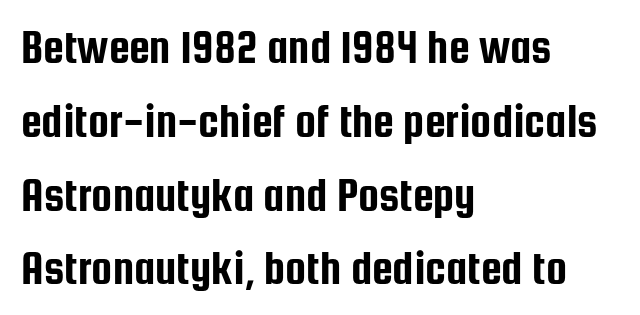
{"serif": "no", "italic": "no", "width": "condensed", "stroke_contrast": "low", "x_height": "medium", "monospaced": "no", "underline": "no", "align": "left", "line_spacing": "normal", "line_spacing_ratio": 1.57, "letter_spacing": "normal", "letter_spacing_em": 0.0, "glyph_px": 47}
